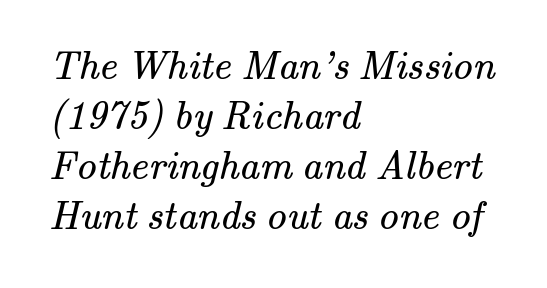
{"serif": "yes", "bold": "no", "weight": "regular", "width": "normal", "stroke_contrast": "medium", "x_height": "small", "monospaced": "no", "underline": "no", "align": "left", "line_spacing": "normal", "line_spacing_ratio": 1.25, "letter_spacing": "normal", "letter_spacing_em": 0.0, "glyph_px": 40}
